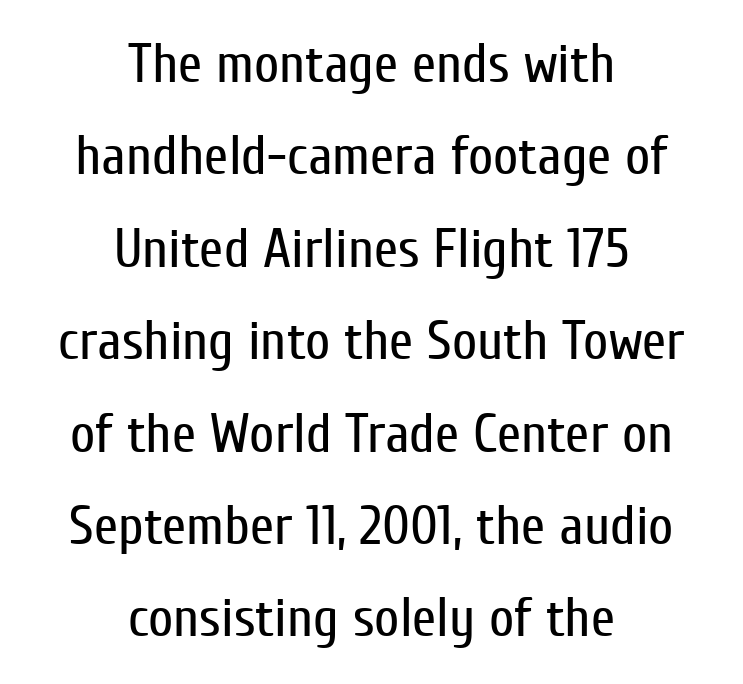
The image shows 55 px regular-weight, condensed sans-serif type, upright; set centered, normal line spacing (1.68x), normal letter spacing, not underlined; low stroke contrast and a medium x-height.
